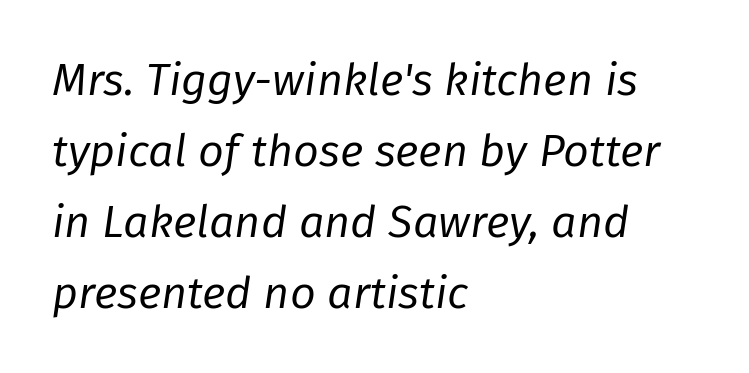
Q: Is the text bold? A: No.
Q: Is the text italic (slanted)? A: Yes, it leans right by about 8 degrees.
Q: Is the text underlined? A: No.
Q: How is the paragraph aligned? A: Left-aligned.
Q: Is the spacing between letters normal or unusually wide? A: Normal.
Q: Is the spacing between lines tight, normal or loose? A: Normal.
Q: Width (condensed, normal, or wide)? A: Normal.
Q: Stroke contrast? A: Low.
Q: x-height? A: Medium.
Q: Monospaced? A: No.
